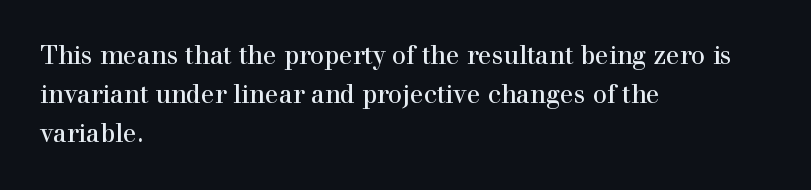
{"italic": "no", "bold": "no", "underline": "no", "align": "left", "line_spacing": "normal", "line_spacing_ratio": 1.57, "letter_spacing": "normal", "letter_spacing_em": 0.0, "glyph_px": 25}
